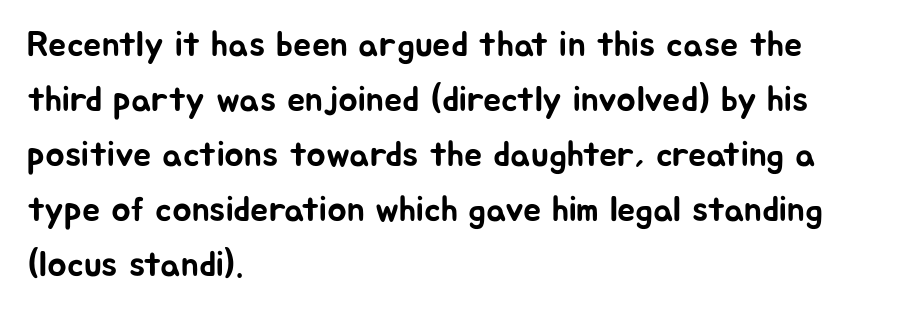
Q: Is the text italic (slanted)? A: No, it is upright.
Q: Is the typeface a serif or a sans-serif typeface? A: Sans-serif.
Q: Is the text underlined? A: No.
Q: How is the paragraph aligned? A: Left-aligned.
Q: Is the spacing between letters normal or unusually wide? A: Normal.
Q: Is the spacing between lines tight, normal or loose? A: Normal.
Q: Width (condensed, normal, or wide)? A: Normal.
Q: Stroke contrast? A: Low.
Q: x-height? A: Medium.
Q: Monospaced? A: No.
